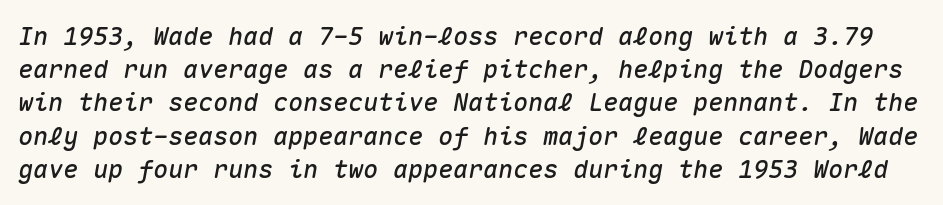
There is no visible air inserted between adjacent glyphs. The space between consecutive lines is moderate. Yep, that's italic — everything's leaning. Lines of text with bare space underneath.
